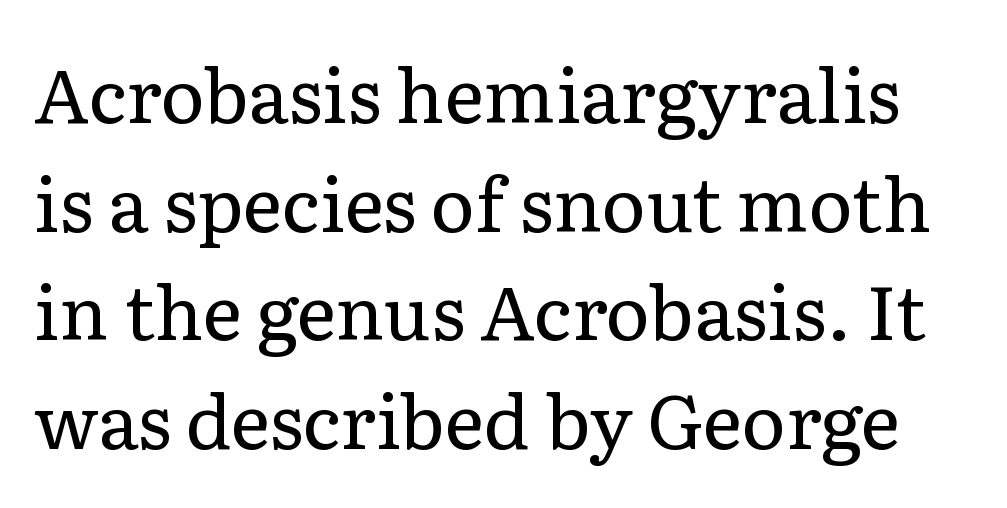
The image shows 75 px regular-weight serif type, upright; set normal line spacing (1.45x), normal letter spacing, not underlined; low stroke contrast and a medium x-height.
